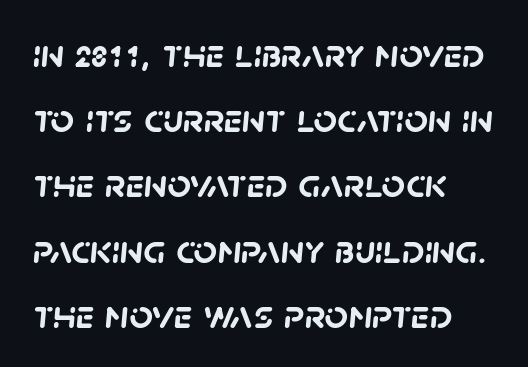
Q: Is the text bold? A: Yes.
Q: Is the typeface a serif or a sans-serif typeface? A: Sans-serif.
Q: Is the text underlined? A: No.
Q: How is the paragraph aligned? A: Left-aligned.
Q: Is the spacing between letters normal or unusually wide? A: Normal.
Q: Is the spacing between lines tight, normal or loose? A: Normal.
Q: Width (condensed, normal, or wide)? A: Normal.
Q: Stroke contrast? A: Low.
Q: x-height? A: Large.
Q: Monospaced? A: No.
